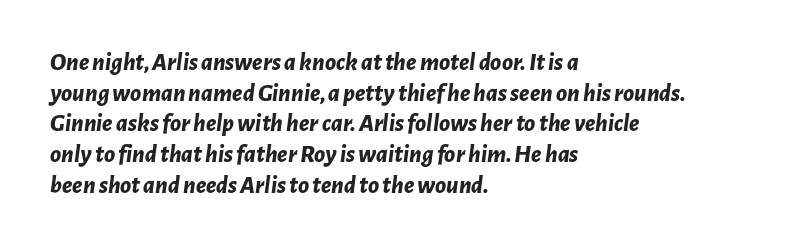
Q: Is the text bold? A: Yes.
Q: Is the text italic (slanted)? A: Yes, it leans right by about 7 degrees.
Q: Is the text underlined? A: No.
Q: How is the paragraph aligned? A: Left-aligned.
Q: Is the spacing between letters normal or unusually wide? A: Normal.
